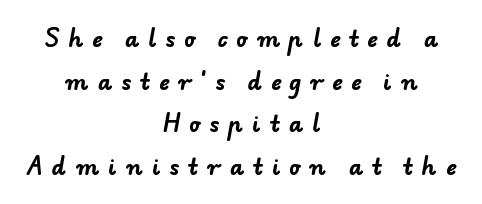
Q: Is the text bold? A: Yes.
Q: Is the text underlined? A: No.
Q: How is the paragraph aligned? A: Centered.
Q: Is the spacing between letters normal or unusually wide? A: Unusually wide.
Q: Is the spacing between lines tight, normal or loose? A: Loose.
